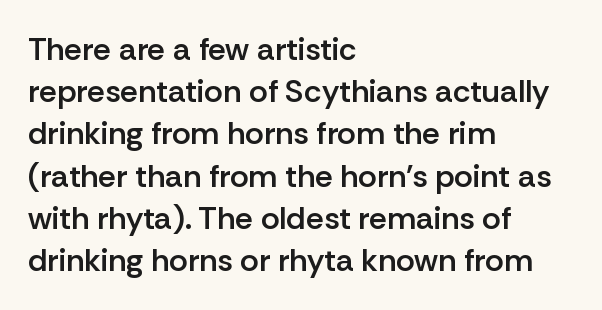
{"serif": "no", "italic": "no", "bold": "semi", "weight": "semibold", "width": "normal", "stroke_contrast": "low", "x_height": "medium", "monospaced": "no", "underline": "no", "align": "left", "line_spacing": "normal", "line_spacing_ratio": 1.32, "letter_spacing": "normal", "letter_spacing_em": 0.0, "glyph_px": 32}
